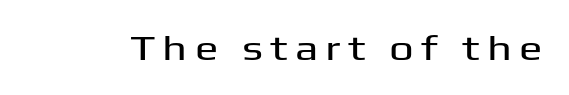
A clean baseline with only descenders dipping below it. The font family rendered here belongs to the sans-serif group. This is roman type, the default non-slanted kind. This sample has the flowing, uneven cadence of proportional lettering. The letters are spread apart with noticeably loose tracking.
